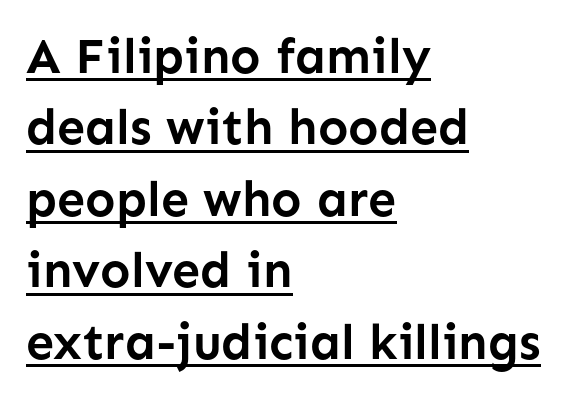
Q: Is the text bold? A: Yes.
Q: Is the text italic (slanted)? A: No, it is upright.
Q: Is the typeface a serif or a sans-serif typeface? A: Sans-serif.
Q: Is the text underlined? A: Yes.
Q: How is the paragraph aligned? A: Left-aligned.
Q: Is the spacing between letters normal or unusually wide? A: Normal.
Q: Is the spacing between lines tight, normal or loose? A: Normal.
Q: Width (condensed, normal, or wide)? A: Normal.
Q: Stroke contrast? A: Low.
Q: x-height? A: Medium.
Q: Monospaced? A: No.
